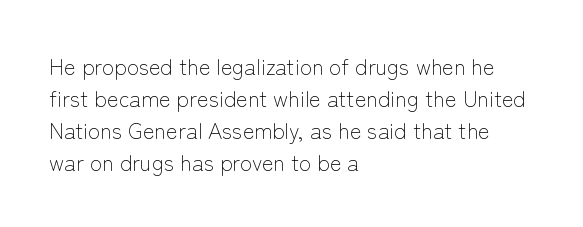
{"italic": "no", "bold": "no", "underline": "no", "align": "left", "line_spacing": "normal", "line_spacing_ratio": 1.45, "letter_spacing": "normal", "letter_spacing_em": 0.0, "glyph_px": 22}
